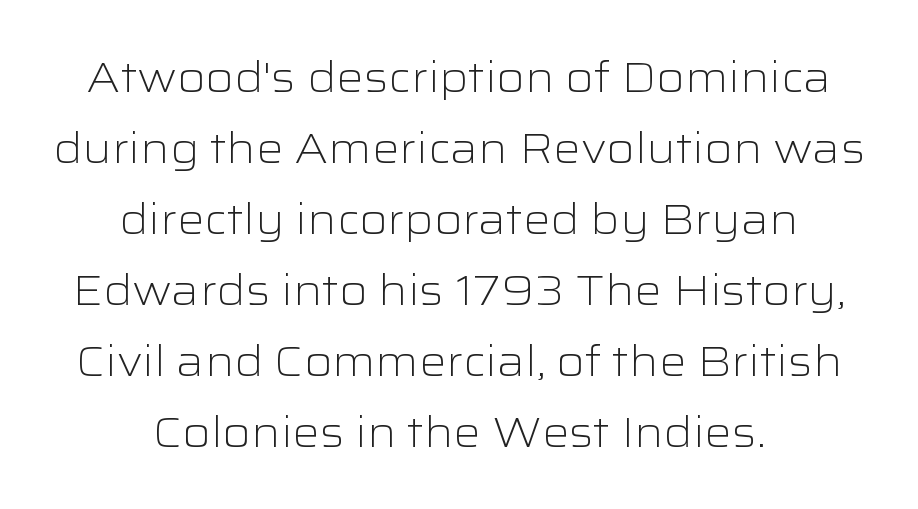
{"serif": "no", "italic": "no", "bold": "no", "weight": "light", "width": "wide", "stroke_contrast": "low", "x_height": "medium", "monospaced": "no", "underline": "no", "align": "center", "line_spacing": "normal", "line_spacing_ratio": 1.65, "letter_spacing": "normal", "letter_spacing_em": 0.0, "glyph_px": 43}
